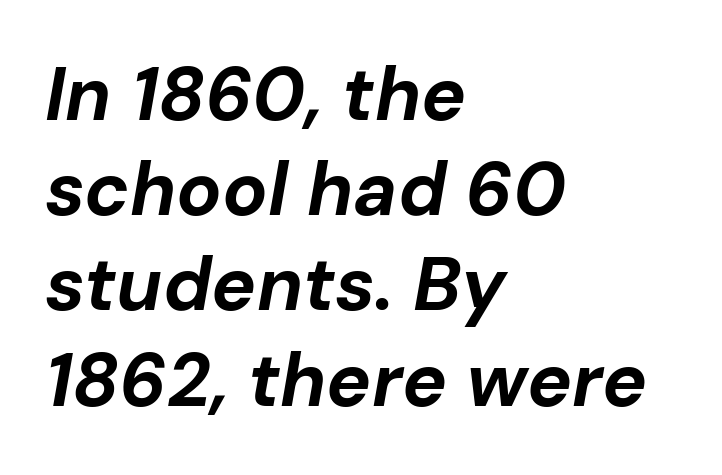
Q: Is the text bold? A: Yes.
Q: Is the text italic (slanted)? A: Yes, it leans right by about 10 degrees.
Q: Is the text underlined? A: No.
Q: How is the paragraph aligned? A: Left-aligned.
Q: Is the spacing between letters normal or unusually wide? A: Normal.
Q: Is the spacing between lines tight, normal or loose? A: Normal.
Q: Width (condensed, normal, or wide)? A: Normal.
Q: Stroke contrast? A: Low.
Q: x-height? A: Medium.
Q: Monospaced? A: No.
